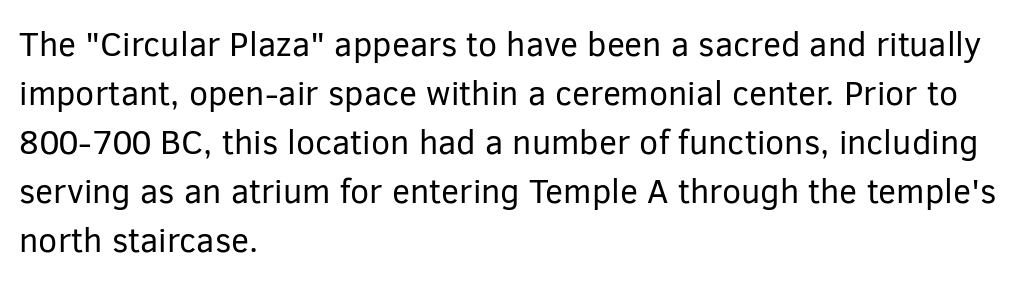
Only glyphs here, with clear space below each row. This reads as an unemphasized weight, regular at the heaviest. The typography opts for an upright posture over an oblique one. You could not count columns in this text — the font is proportionally spaced. The rows are spaced the way most documents space them. Each word holds together tightly as a unit, with standard inter-letter gaps.
